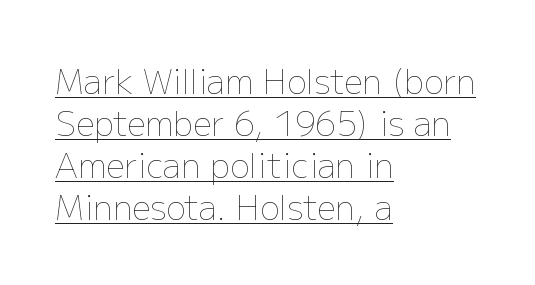
Q: Is the text bold? A: No.
Q: Is the text italic (slanted)? A: No, it is upright.
Q: Is the text underlined? A: Yes.
Q: How is the paragraph aligned? A: Left-aligned.
Q: Is the spacing between letters normal or unusually wide? A: Normal.
Q: Is the spacing between lines tight, normal or loose? A: Normal.
Q: Width (condensed, normal, or wide)? A: Normal.
Q: Stroke contrast? A: Low.
Q: x-height? A: Medium.
Q: Monospaced? A: No.
